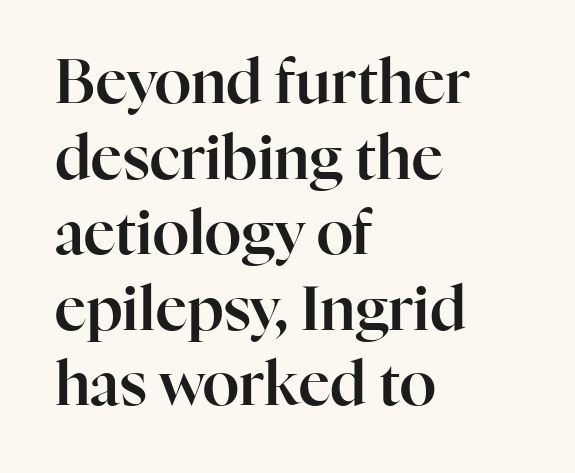
{"serif": "yes", "italic": "no", "width": "normal", "stroke_contrast": "high", "x_height": "medium", "monospaced": "no", "underline": "no", "align": "left", "line_spacing": "normal", "line_spacing_ratio": 1.26, "letter_spacing": "normal", "letter_spacing_em": 0.0, "glyph_px": 60}
